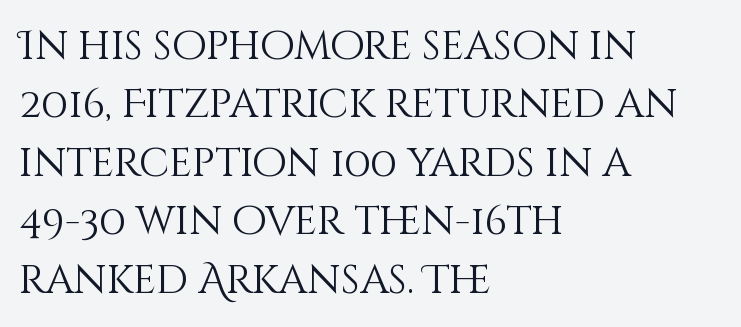
Q: Is the text bold? A: No.
Q: Is the text italic (slanted)? A: No, it is upright.
Q: Is the text underlined? A: No.
Q: How is the paragraph aligned? A: Left-aligned.
Q: Is the spacing between letters normal or unusually wide? A: Normal.
Q: Is the spacing between lines tight, normal or loose? A: Normal.
Q: Width (condensed, normal, or wide)? A: Normal.
Q: Stroke contrast? A: Medium.
Q: x-height? A: Large.
Q: Monospaced? A: No.
